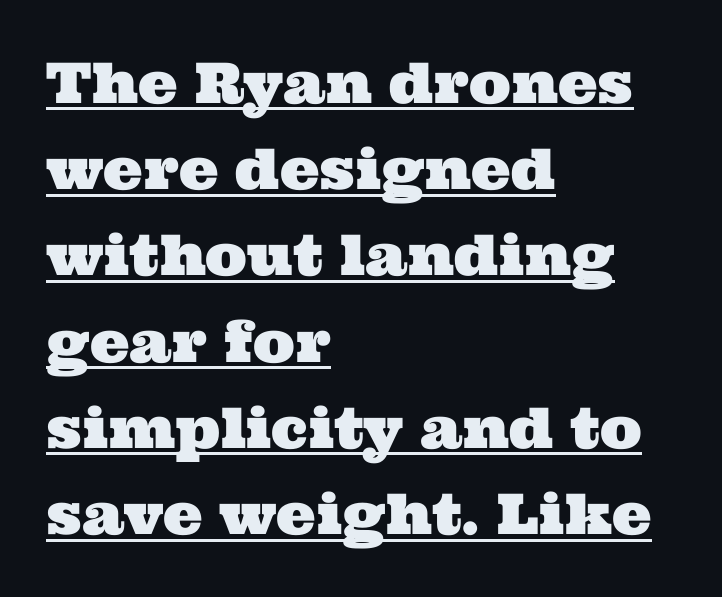
The image shows 56 px wide serif type; set left-aligned, normal line spacing (1.54x), normal letter spacing, underlined; medium stroke contrast and a medium x-height.
